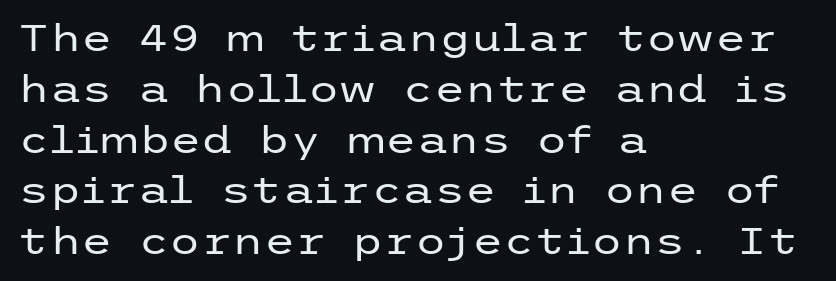
{"serif": "no", "italic": "no", "bold": "no", "weight": "regular", "width": "wide", "stroke_contrast": "low", "x_height": "medium", "underline": "no", "align": "left", "line_spacing": "normal", "line_spacing_ratio": 1.41, "letter_spacing": "normal", "letter_spacing_em": 0.0, "glyph_px": 36}
